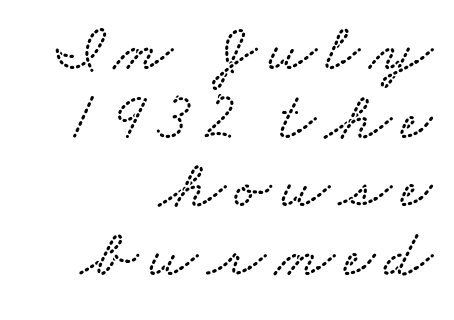
Q: Is the text underlined? A: No.
Q: How is the paragraph aligned? A: Right-aligned.
Q: Is the spacing between lines tight, normal or loose? A: Tight.
Q: Width (condensed, normal, or wide)? A: Wide.
Q: Stroke contrast? A: Low.
Q: x-height? A: Small.
Q: Monospaced? A: No.
